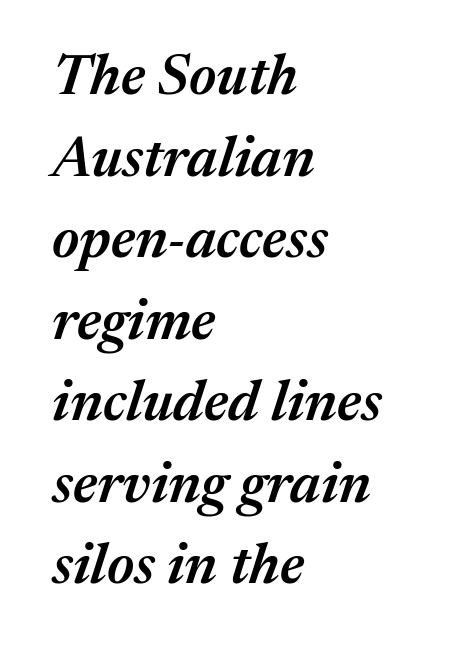
{"italic": "yes", "lean": "right", "slant_degrees": 17, "bold": "semi", "weight": "semibold", "width": "normal", "stroke_contrast": "medium", "x_height": "medium", "monospaced": "no", "underline": "no", "align": "left", "line_spacing": "normal", "line_spacing_ratio": 1.43, "letter_spacing": "normal", "letter_spacing_em": 0.0, "glyph_px": 57}
